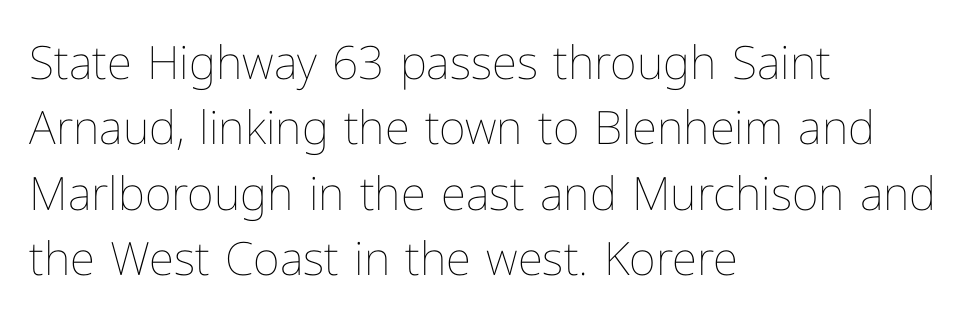
Q: Is the text bold? A: No.
Q: Is the text italic (slanted)? A: No, it is upright.
Q: Is the text underlined? A: No.
Q: How is the paragraph aligned? A: Left-aligned.
Q: Is the spacing between letters normal or unusually wide? A: Normal.
Q: Is the spacing between lines tight, normal or loose? A: Normal.
Q: Width (condensed, normal, or wide)? A: Normal.
Q: Stroke contrast? A: Low.
Q: x-height? A: Medium.
Q: Monospaced? A: No.
